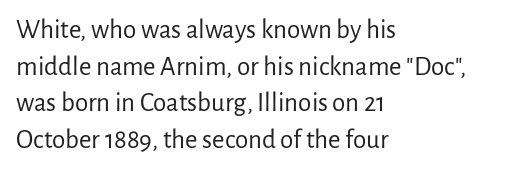
Reading down the block, your eye returns to a fixed left position each line. Do the letters lean? They stand straight. The strip under each line holds only bare page. Bold? No — there's no thickening of the strokes. Line spacing here is normal. Glyph-to-glyph distance matches everyday printed text.
